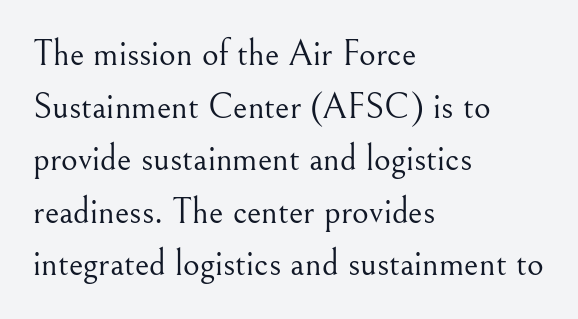
{"serif": "yes", "italic": "no", "bold": "no", "weight": "light", "width": "normal", "stroke_contrast": "medium", "x_height": "small", "monospaced": "no", "underline": "no", "align": "left", "line_spacing": "normal", "line_spacing_ratio": 1.46, "letter_spacing": "normal", "letter_spacing_em": 0.0, "glyph_px": 36}
